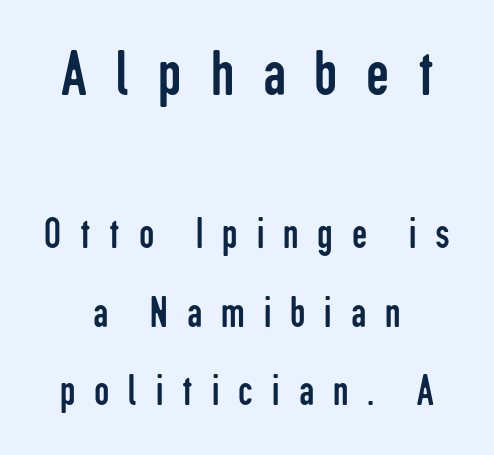
Bare-footed words on every line. The more generous point size was reserved for the upper chunk. The passage shown is typed in a proportional face where columns would drift. Tracking value appears strongly positive — letters spread wide. You can tell from the bare stems that sans-serif type was used. The cut favours lightness, reaching ordinary text weight at its darkest.
